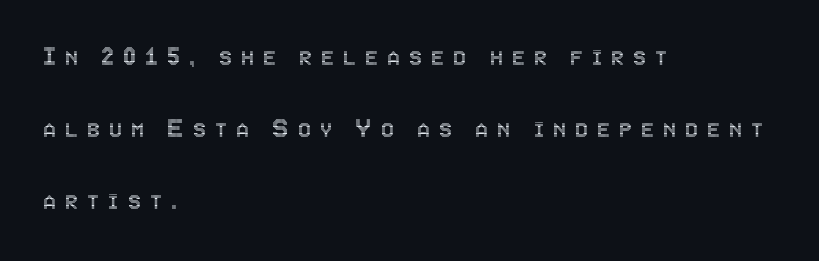
{"italic": "no", "width": "condensed", "x_height": "large", "monospaced": "no", "underline": "no", "align": "left", "line_spacing": "loose", "line_spacing_ratio": 2.49, "letter_spacing": "wide", "letter_spacing_em": 0.31, "glyph_px": 29}
